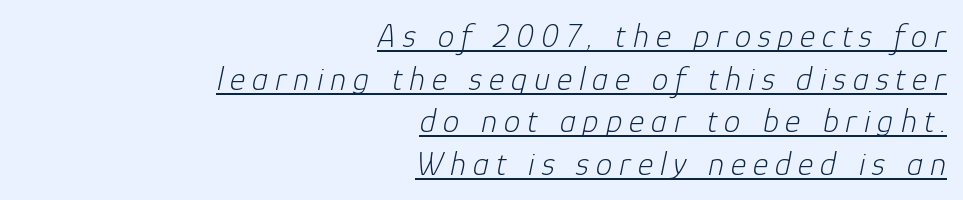
The letters advance in unequal steps, a hallmark of proportional type. The passage shown is not bold in any degree. One glance says typical: line gaps are just what's usual. Horizontally, the lines are justified to the trailing edge only.
